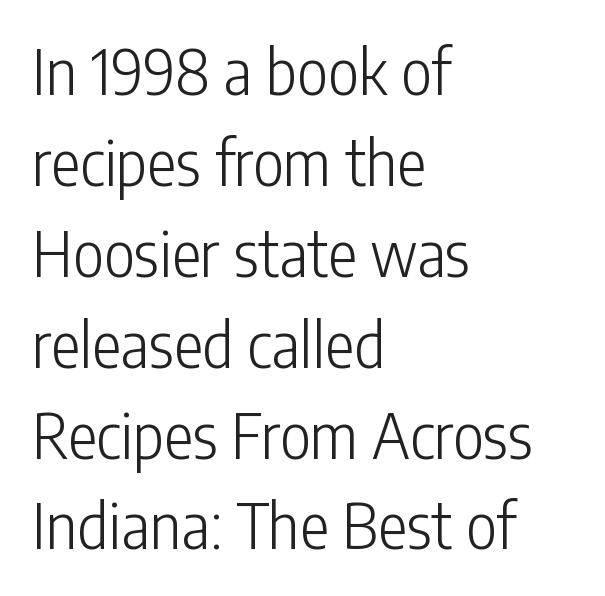
Q: Is the text bold? A: No.
Q: Is the text italic (slanted)? A: No, it is upright.
Q: Is the typeface a serif or a sans-serif typeface? A: Sans-serif.
Q: Is the text underlined? A: No.
Q: How is the paragraph aligned? A: Left-aligned.
Q: Is the spacing between letters normal or unusually wide? A: Normal.
Q: Is the spacing between lines tight, normal or loose? A: Normal.
Q: Width (condensed, normal, or wide)? A: Condensed.
Q: Stroke contrast? A: Low.
Q: x-height? A: Medium.
Q: Monospaced? A: No.
